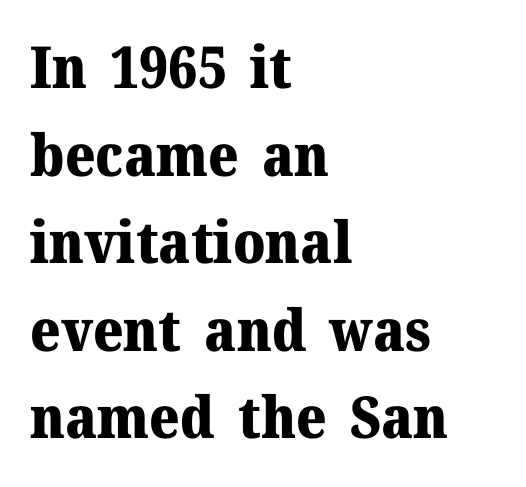
Q: Is the text bold? A: Yes.
Q: Is the text italic (slanted)? A: No, it is upright.
Q: Is the typeface a serif or a sans-serif typeface? A: Serif.
Q: Is the text underlined? A: No.
Q: How is the paragraph aligned? A: Left-aligned.
Q: Is the spacing between letters normal or unusually wide? A: Normal.
Q: Is the spacing between lines tight, normal or loose? A: Normal.
Q: Width (condensed, normal, or wide)? A: Normal.
Q: Stroke contrast? A: Medium.
Q: x-height? A: Medium.
Q: Monospaced? A: No.
